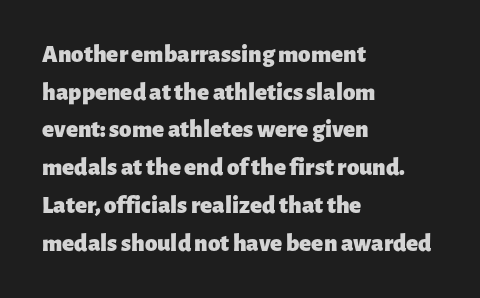
Students, note that the glyphs here touch the page at normal intervals. The vertical gap from one line to the next is medium. The lettering stays uniformly vertical, giving the passage a roman look. The lines are quadded left. Heft: maximum for text — a bold. Type without underlining.
